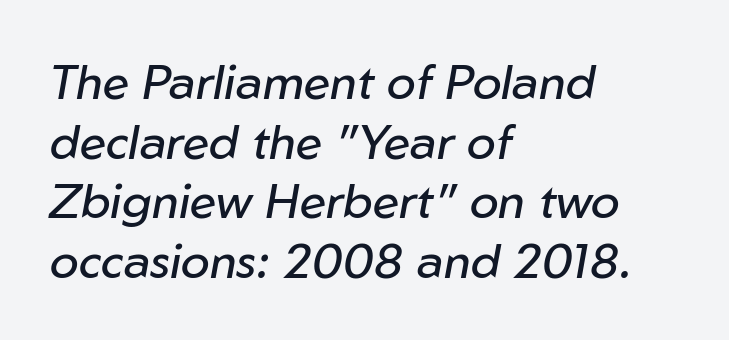
Characters follow at the spacing the type designer built in. Any mark beneath the type? The region is blank. Character widths vary here, with narrow letters taking less room than wide ones. The typesetting does not lean heavy: it is not bold. The ragged edge is on the right, which tells us the setting is flush left.
